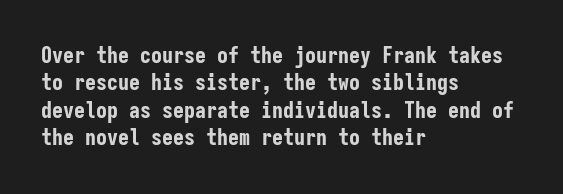
Only glyphs here, with clear space below each row. The type sits square on the baseline with zero lean. Short note: letters normally spaced. Summary of vertical rhythm: regular, with standard interline spacing. Thick stems and heavy bowls — unmistakably bold. Short and long lines alike share a common starting point at left.
